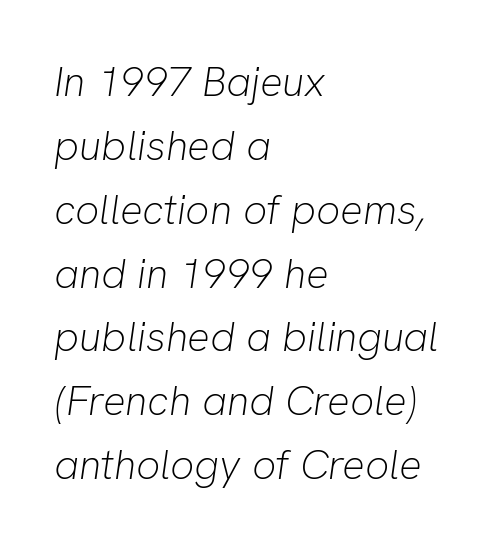
Q: Is the text bold? A: No.
Q: Is the text italic (slanted)? A: Yes, it leans right by about 8 degrees.
Q: Is the text underlined? A: No.
Q: How is the paragraph aligned? A: Left-aligned.
Q: Is the spacing between letters normal or unusually wide? A: Normal.
Q: Is the spacing between lines tight, normal or loose? A: Normal.
Q: Width (condensed, normal, or wide)? A: Normal.
Q: Stroke contrast? A: Low.
Q: x-height? A: Medium.
Q: Monospaced? A: No.
